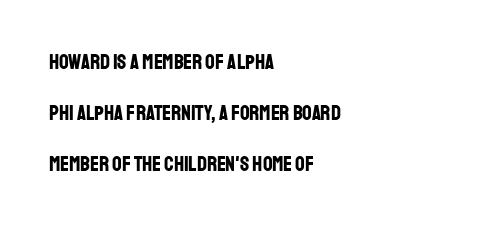
The image shows 21 px bold type, upright; set left-aligned, loose line spacing (2.42x), normal letter spacing, not underlined.
